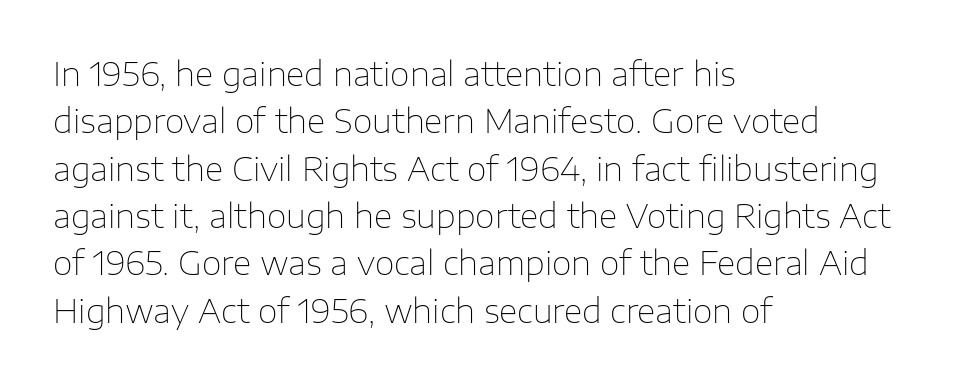
This is not heavy type; no bold has been used. The string is rendered with underlining switched off. Does the leading feel generous? No, just average. The rendering shows plain stroke endings on the letterforms — a sans-serif design. Notice how the stems are strictly vertical — no italics here.
